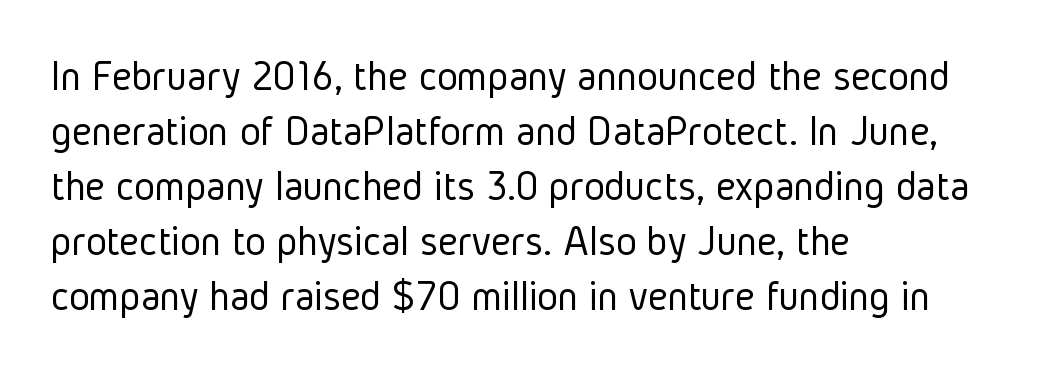
The image shows 44 px light, condensed sans-serif type, upright; set left-aligned, normal line spacing (1.25x), normal letter spacing, not underlined; low stroke contrast and a medium x-height.
